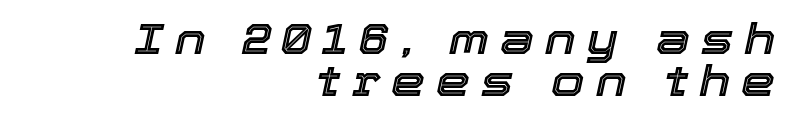
{"italic": "yes", "lean": "right", "slant_degrees": 12, "width": "normal", "x_height": "medium", "monospaced": "no", "underline": "no", "align": "right", "line_spacing": "tight", "line_spacing_ratio": 0.97, "letter_spacing": "wide", "letter_spacing_em": 0.26, "glyph_px": 43}
